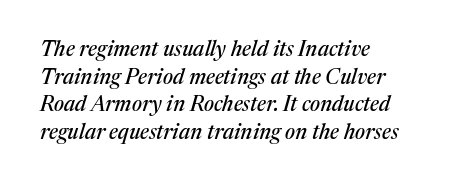
{"italic": "yes", "lean": "right", "slant_degrees": 17, "underline": "no", "align": "left", "line_spacing": "normal", "line_spacing_ratio": 1.31, "letter_spacing": "normal", "letter_spacing_em": 0.0, "glyph_px": 21}
